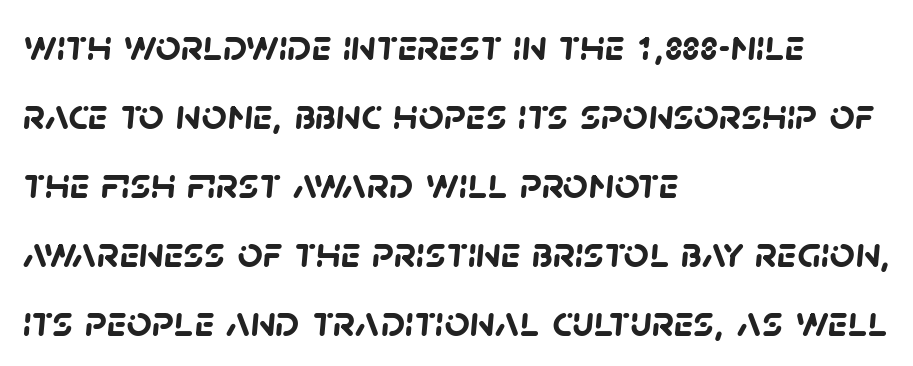
Q: Is the text bold? A: Yes.
Q: Is the typeface a serif or a sans-serif typeface? A: Sans-serif.
Q: Is the text underlined? A: No.
Q: How is the paragraph aligned? A: Left-aligned.
Q: Is the spacing between letters normal or unusually wide? A: Normal.
Q: Is the spacing between lines tight, normal or loose? A: Normal.
Q: Width (condensed, normal, or wide)? A: Normal.
Q: Stroke contrast? A: Low.
Q: x-height? A: Large.
Q: Monospaced? A: No.
